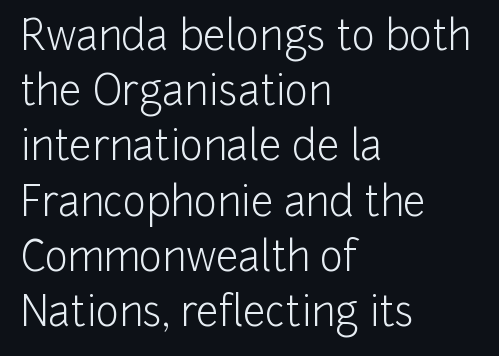
Are there feet on the stems? There aren't — it's a sans. Standard letterfit; no display-style spreading of the glyphs. In terms of leading, this rendering sits right in the middle. Ascenders rise straight up at ninety degrees.
